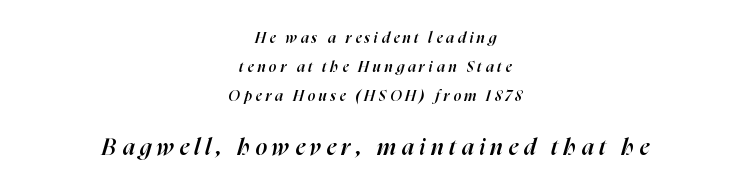
Quick note: italic. Scale increases going downward across the two blocks. Caption: semibold face, moderately heavy strokes. Neither beginnings nor endings align; midpoints do. Airy leading.
